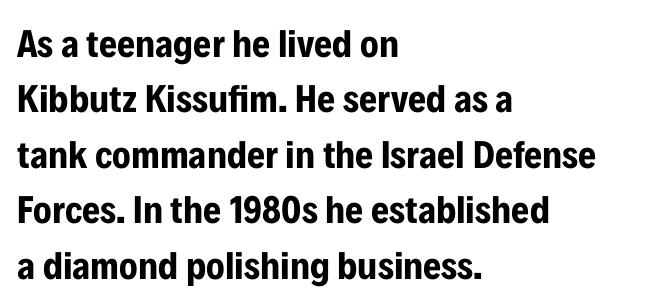
The image shows 39 px bold, condensed sans-serif type, upright; set left-aligned, normal line spacing (1.42x), normal letter spacing, not underlined; low stroke contrast and a medium x-height.
